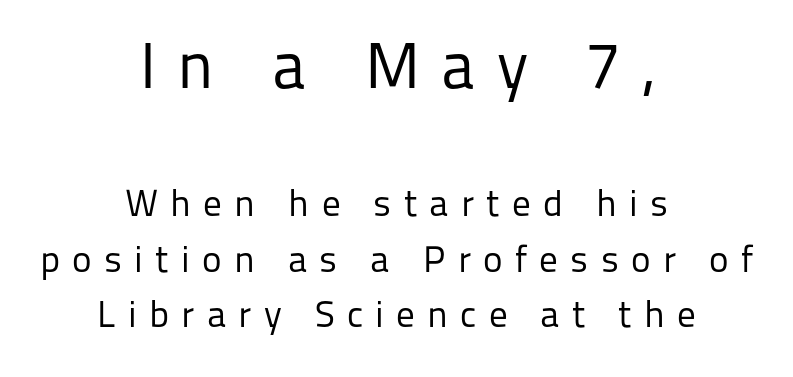
The image shows 65 px regular-weight sans-serif type, upright; set centered, normal line spacing (1.5x), unusually wide letter spacing (+0.33 em), not underlined; the first (top) block is 1.76x larger; low stroke contrast and a medium x-height.
